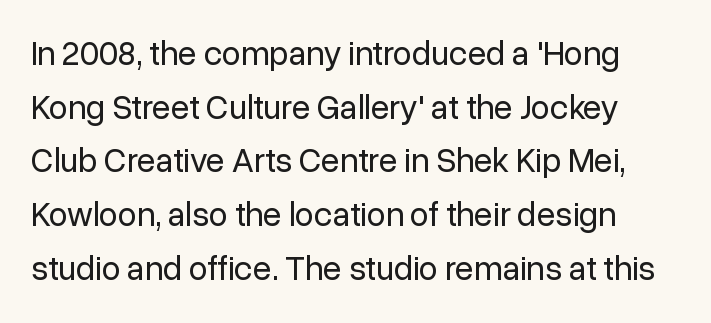
Students, observe: this is what conventionally led text looks like. The typesetting does not lean heavy: it is not bold. Glyph-to-glyph distance matches everyday printed text. Each letter keeps its own natural width here, so spacing adapts to shape.
